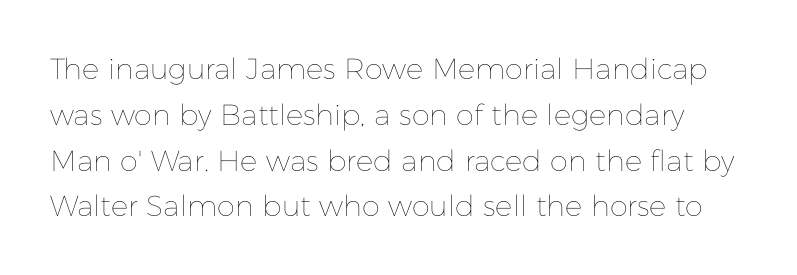
The image shows 29 px thin type, upright; set normal line spacing (1.58x), normal letter spacing, not underlined; low stroke contrast and a medium x-height.
